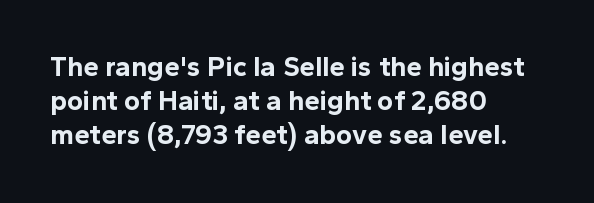
Beneath every word, the page is bare. The strokes are fattened all the way to bold. The font's upright variant was chosen for this text. The rendering uses natural spacing where letterforms have individual widths. All the whitespace from short lines collects on the right. Students, note that the glyphs here touch the page at normal intervals.
